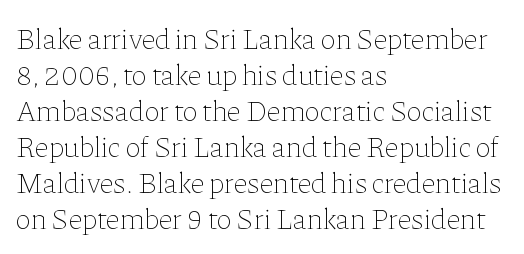
Q: Is the text bold? A: No.
Q: Is the text italic (slanted)? A: No, it is upright.
Q: Is the text underlined? A: No.
Q: How is the paragraph aligned? A: Left-aligned.
Q: Is the spacing between letters normal or unusually wide? A: Normal.
Q: Width (condensed, normal, or wide)? A: Normal.
Q: Stroke contrast? A: Low.
Q: x-height? A: Medium.
Q: Monospaced? A: No.
